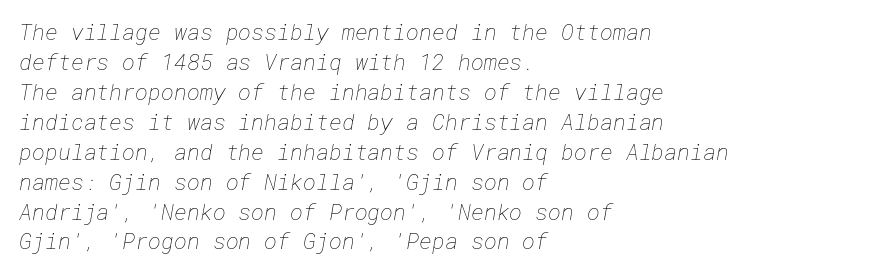
Q: Is the text bold? A: No.
Q: Is the text underlined? A: No.
Q: How is the paragraph aligned? A: Left-aligned.
Q: Is the spacing between letters normal or unusually wide? A: Normal.
Q: Is the spacing between lines tight, normal or loose? A: Normal.
